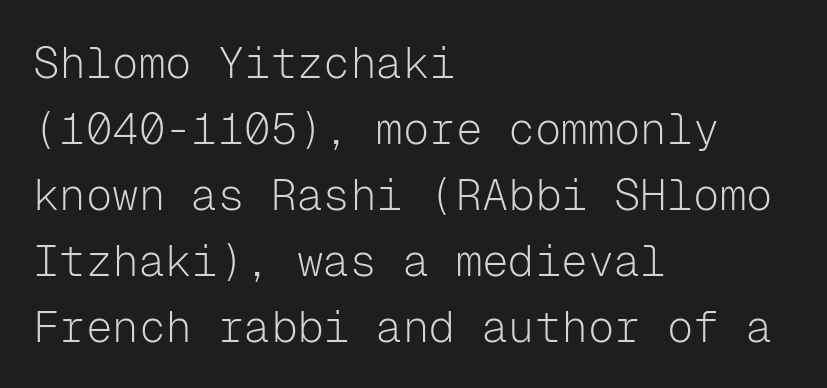
Q: Is the text bold? A: No.
Q: Is the text italic (slanted)? A: No, it is upright.
Q: Is the typeface a serif or a sans-serif typeface? A: Sans-serif.
Q: Is the text underlined? A: No.
Q: How is the paragraph aligned? A: Left-aligned.
Q: Is the spacing between letters normal or unusually wide? A: Normal.
Q: Is the spacing between lines tight, normal or loose? A: Normal.
Q: Width (condensed, normal, or wide)? A: Normal.
Q: Stroke contrast? A: Low.
Q: x-height? A: Medium.
Q: Monospaced? A: Yes.
